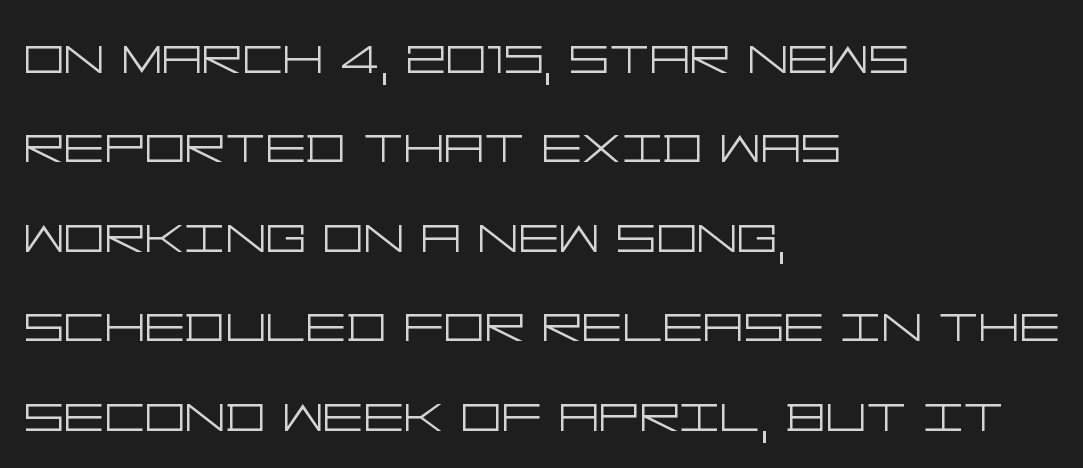
Line starts are locked; line ends wander. The characters are drawn with everyday or finer stroke widths. Honestly, the row spacing looks completely unremarkable. Serifs: no, the terminals of the letterforms are clean.
